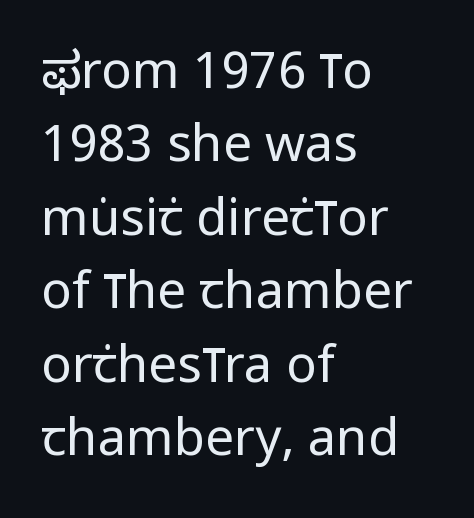
The image shows 51 px regular-weight, condensed sans-serif type, upright; set left-aligned, normal line spacing (1.44x), normal letter spacing, not underlined; low stroke contrast and a large x-height.
